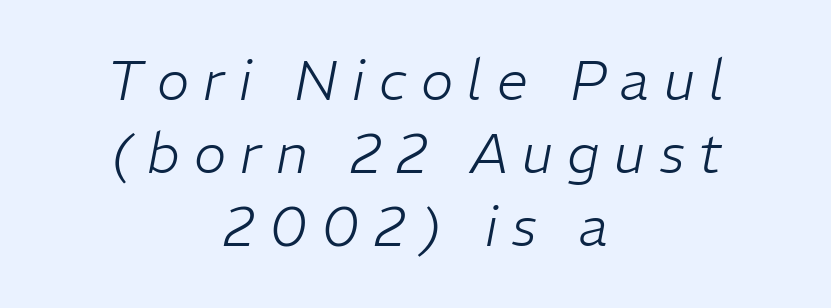
The image shows 55 px light type, italic (leaning right); set centered, normal line spacing (1.33x), unusually wide letter spacing (+0.26 em), not underlined; low stroke contrast and a medium x-height.
